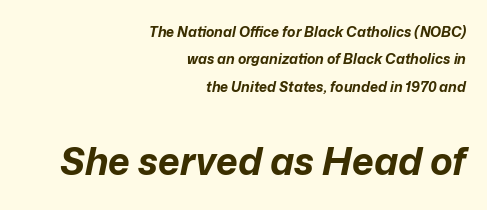
Q: Is the text bold? A: Yes.
Q: Is the text italic (slanted)? A: Yes, it leans right by about 12 degrees.
Q: Is the text underlined? A: No.
Q: How is the paragraph aligned? A: Right-aligned.
Q: Is the spacing between letters normal or unusually wide? A: Normal.
Q: Is the spacing between lines tight, normal or loose? A: Loose.
Q: Which block of text is set in a larger size, the first (top) or the second (bottom)? A: The second (bottom) one.
Q: Width (condensed, normal, or wide)? A: Normal.
Q: Stroke contrast? A: Low.
Q: x-height? A: Medium.
Q: Monospaced? A: No.
